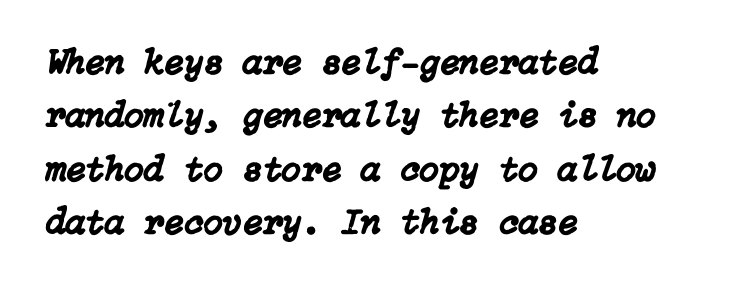
It's the slanting kind of type. Vertical spacing — default. The space directly below the letters is spotless. The face used here is rendered with its standard letterfit. This sample is left-justified, so line endings fall wherever the words run out.
